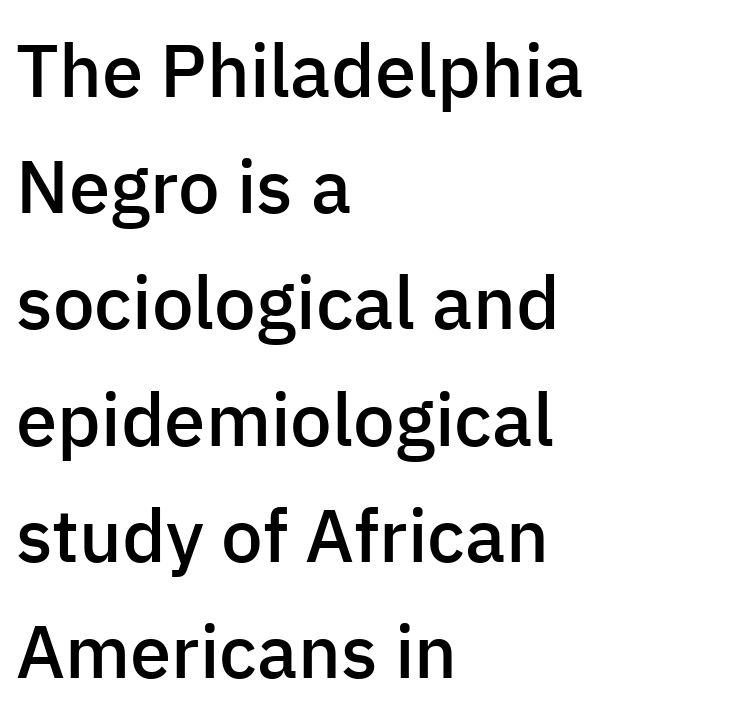
{"serif": "no", "italic": "no", "bold": "semi", "weight": "semibold", "width": "normal", "stroke_contrast": "low", "x_height": "medium", "monospaced": "no", "underline": "no", "align": "left", "line_spacing": "normal", "line_spacing_ratio": 1.57, "letter_spacing": "normal", "letter_spacing_em": 0.0, "glyph_px": 74}
